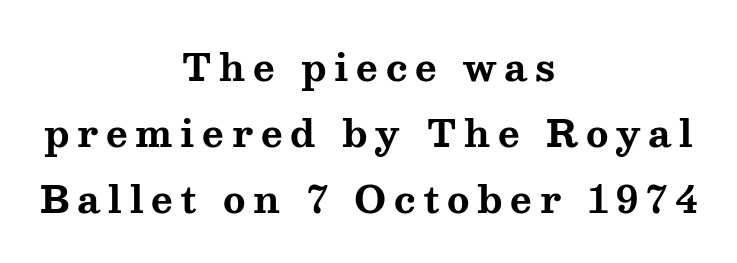
{"serif": "yes", "italic": "no", "bold": "yes", "weight": "bold", "width": "wide", "stroke_contrast": "medium", "x_height": "medium", "monospaced": "no", "underline": "no", "align": "center", "line_spacing_ratio": 1.78, "letter_spacing": "wide", "letter_spacing_em": 0.21, "glyph_px": 37}
